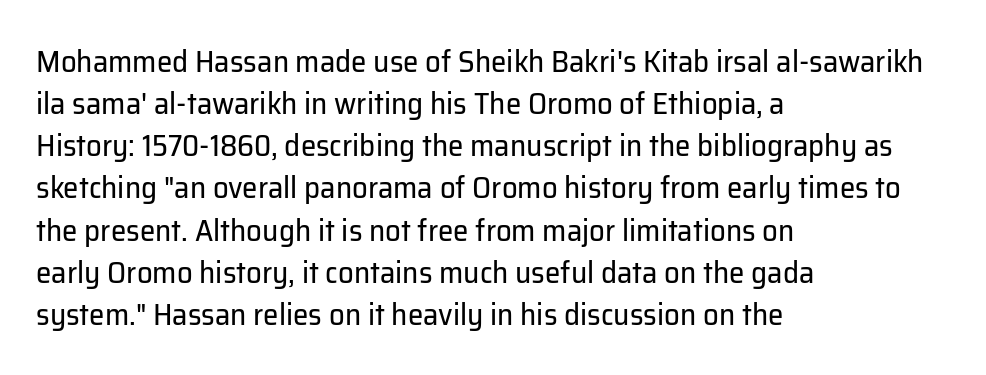
Q: Is the text bold? A: No.
Q: Is the text italic (slanted)? A: No, it is upright.
Q: Is the typeface a serif or a sans-serif typeface? A: Sans-serif.
Q: Is the text underlined? A: No.
Q: How is the paragraph aligned? A: Left-aligned.
Q: Is the spacing between letters normal or unusually wide? A: Normal.
Q: Is the spacing between lines tight, normal or loose? A: Normal.
Q: Width (condensed, normal, or wide)? A: Normal.
Q: Stroke contrast? A: Low.
Q: x-height? A: Medium.
Q: Monospaced? A: No.
